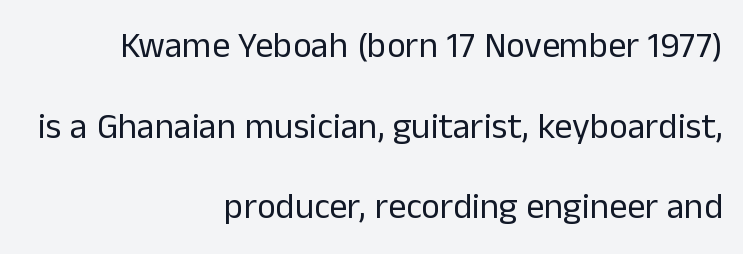
Q: Is the text bold? A: No.
Q: Is the text italic (slanted)? A: No, it is upright.
Q: Is the typeface a serif or a sans-serif typeface? A: Sans-serif.
Q: Is the text underlined? A: No.
Q: How is the paragraph aligned? A: Right-aligned.
Q: Is the spacing between letters normal or unusually wide? A: Normal.
Q: Is the spacing between lines tight, normal or loose? A: Loose.
Q: Width (condensed, normal, or wide)? A: Normal.
Q: Stroke contrast? A: Low.
Q: x-height? A: Medium.
Q: Monospaced? A: No.
